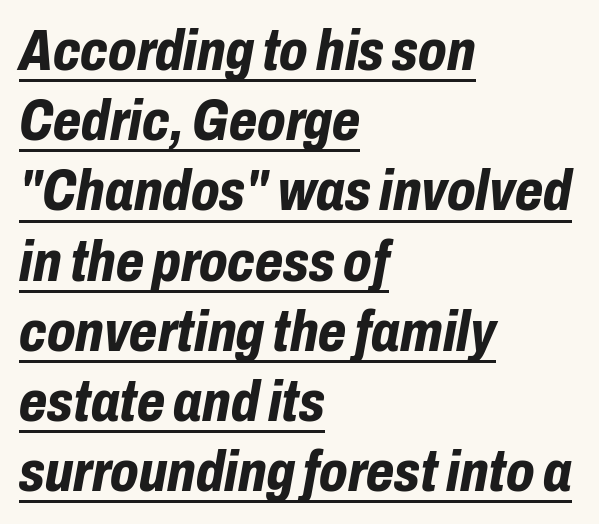
Q: Is the text bold? A: Yes.
Q: Is the text italic (slanted)? A: Yes, it leans right by about 10 degrees.
Q: Is the text underlined? A: Yes.
Q: How is the paragraph aligned? A: Left-aligned.
Q: Is the spacing between letters normal or unusually wide? A: Normal.
Q: Width (condensed, normal, or wide)? A: Condensed.
Q: Stroke contrast? A: Low.
Q: x-height? A: Medium.
Q: Monospaced? A: No.
